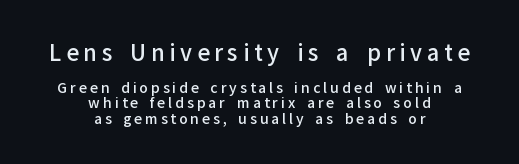
The line-height multiplier appears low, near solid setting. The string is rendered with underlining switched off. Posture: straight, roman, zero tilt. Between these two stacked blocks, the higher one wins on size.
